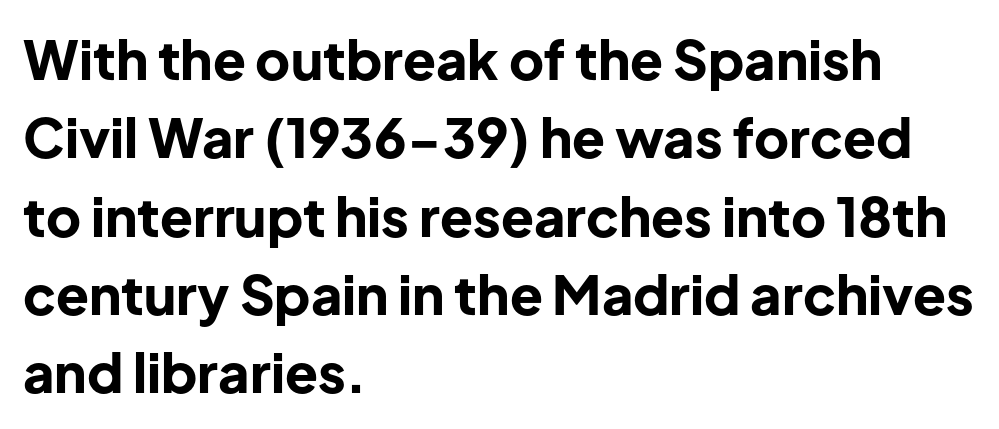
The image shows 54 px bold sans-serif type, upright; set left-aligned, normal line spacing (1.45x), normal letter spacing, not underlined; low stroke contrast and a medium x-height.
